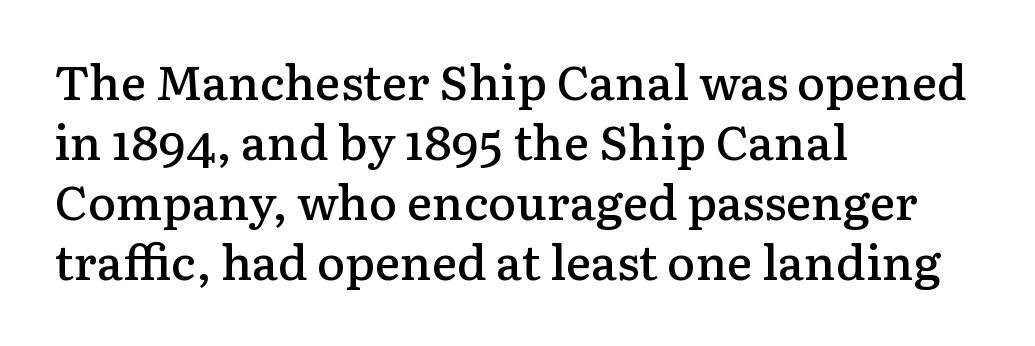
Q: Is the text bold? A: Semi-bold.
Q: Is the text italic (slanted)? A: No, it is upright.
Q: Is the typeface a serif or a sans-serif typeface? A: Serif.
Q: Is the text underlined? A: No.
Q: How is the paragraph aligned? A: Left-aligned.
Q: Is the spacing between letters normal or unusually wide? A: Normal.
Q: Is the spacing between lines tight, normal or loose? A: Normal.
Q: Width (condensed, normal, or wide)? A: Normal.
Q: Stroke contrast? A: Low.
Q: x-height? A: Medium.
Q: Monospaced? A: No.
